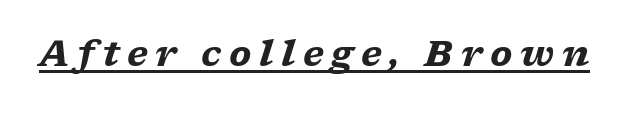
{"serif": "yes", "italic": "yes", "lean": "right", "slant_degrees": 17, "bold": "yes", "weight": "heavy", "width": "wide", "stroke_contrast": "low", "x_height": "medium", "monospaced": "no", "underline": "yes", "letter_spacing": "wide", "letter_spacing_em": 0.22, "glyph_px": 35}
